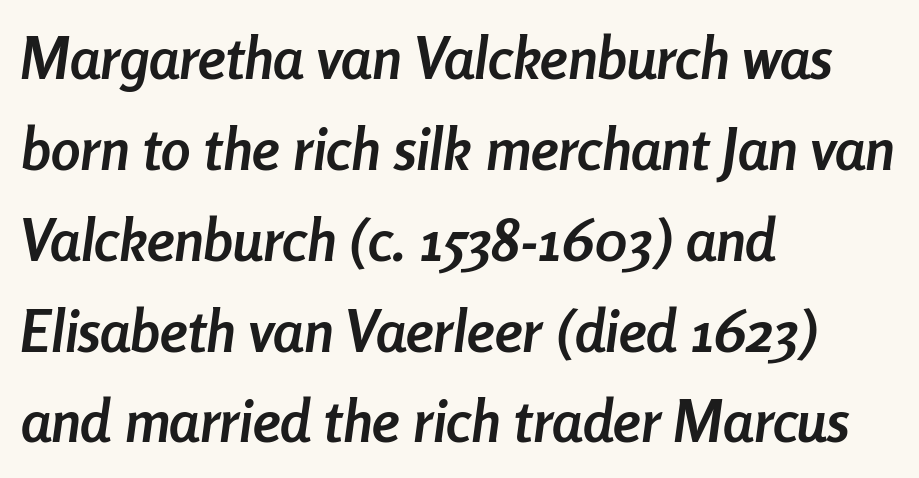
Q: Is the text bold? A: Yes.
Q: Is the text italic (slanted)? A: Yes, it leans right by about 8 degrees.
Q: Is the text underlined? A: No.
Q: How is the paragraph aligned? A: Left-aligned.
Q: Is the spacing between letters normal or unusually wide? A: Normal.
Q: Is the spacing between lines tight, normal or loose? A: Normal.
Q: Width (condensed, normal, or wide)? A: Condensed.
Q: Stroke contrast? A: Low.
Q: x-height? A: Medium.
Q: Monospaced? A: No.
